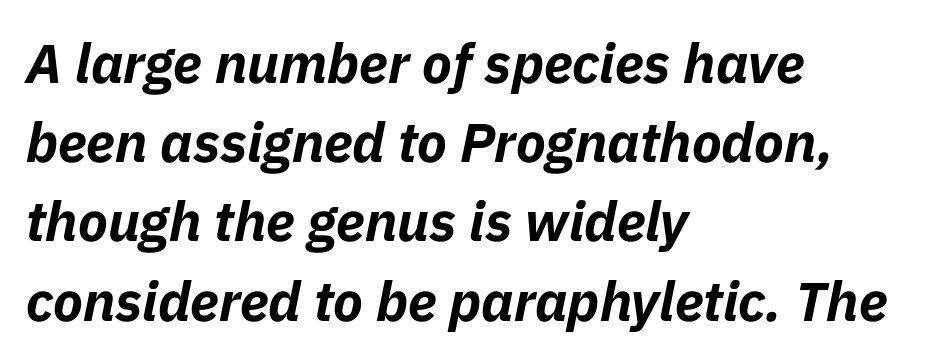
The image shows 55 px bold type, italic (leaning right); set left-aligned, normal line spacing (1.44x), normal letter spacing, not underlined; low stroke contrast and a medium x-height.
